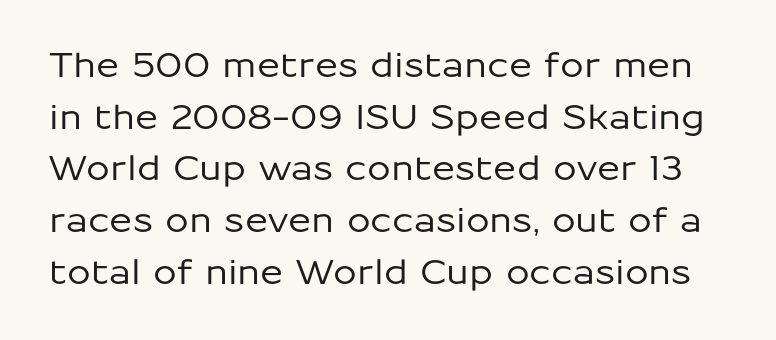
The image shows 34 px sans-serif type, upright; set normal line spacing (1.52x), normal letter spacing, not underlined; low stroke contrast and a medium x-height.
